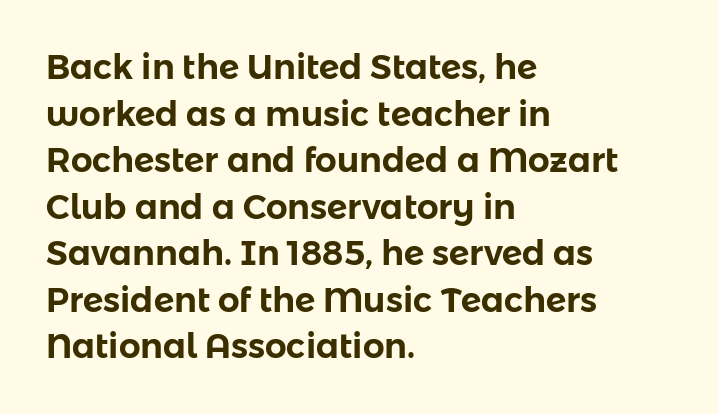
Q: Is the text italic (slanted)? A: No, it is upright.
Q: Is the typeface a serif or a sans-serif typeface? A: Sans-serif.
Q: Is the text underlined? A: No.
Q: How is the paragraph aligned? A: Left-aligned.
Q: Is the spacing between letters normal or unusually wide? A: Normal.
Q: Is the spacing between lines tight, normal or loose? A: Normal.
Q: Width (condensed, normal, or wide)? A: Normal.
Q: Stroke contrast? A: Low.
Q: x-height? A: Medium.
Q: Monospaced? A: No.
